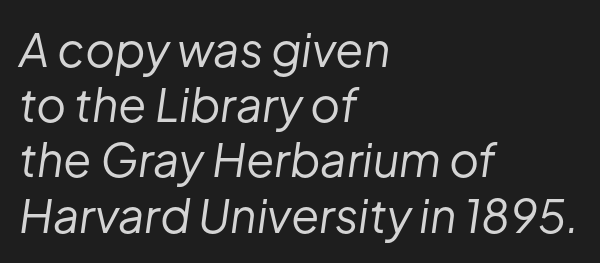
Q: Is the text bold? A: No.
Q: Is the text italic (slanted)? A: Yes, it leans right by about 8 degrees.
Q: Is the text underlined? A: No.
Q: How is the paragraph aligned? A: Left-aligned.
Q: Is the spacing between letters normal or unusually wide? A: Normal.
Q: Width (condensed, normal, or wide)? A: Normal.
Q: Stroke contrast? A: Low.
Q: x-height? A: Medium.
Q: Monospaced? A: No.
